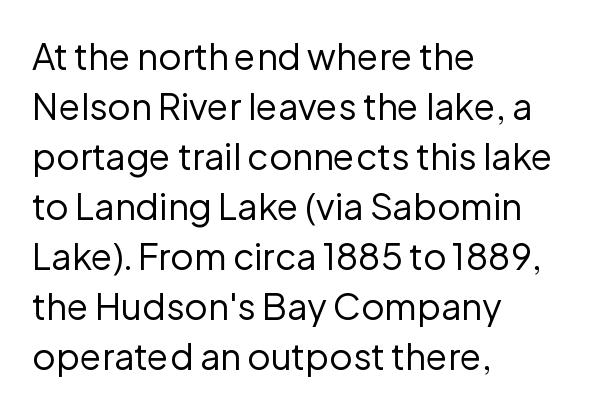
{"serif": "no", "italic": "no", "bold": "no", "weight": "regular", "width": "normal", "stroke_contrast": "low", "x_height": "medium", "monospaced": "no", "underline": "no", "align": "left", "line_spacing": "normal", "line_spacing_ratio": 1.39, "letter_spacing": "normal", "letter_spacing_em": 0.0, "glyph_px": 36}
